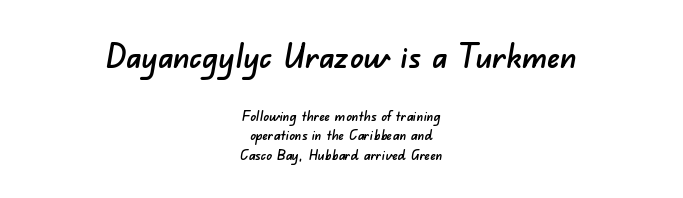
The image shows 33 px sans-serif type; set centered, normal line spacing (1.38x), normal letter spacing, not underlined; the first (top) block is 2.36x larger; low stroke contrast and a small x-height.
